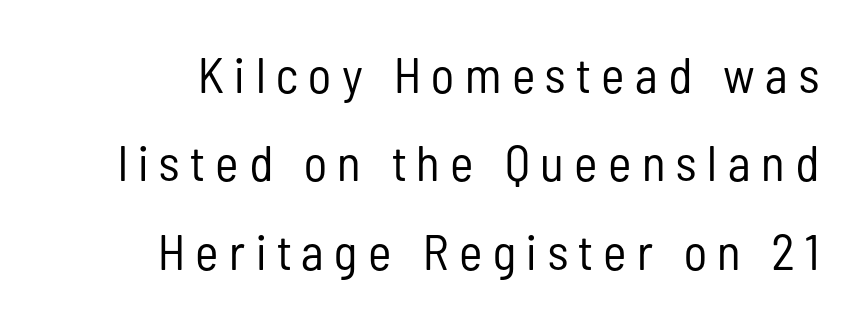
The image shows 50 px regular-weight, condensed sans-serif type, upright; set line spacing 1.77x, unusually wide letter spacing (+0.21 em), not underlined; low stroke contrast and a medium x-height.
